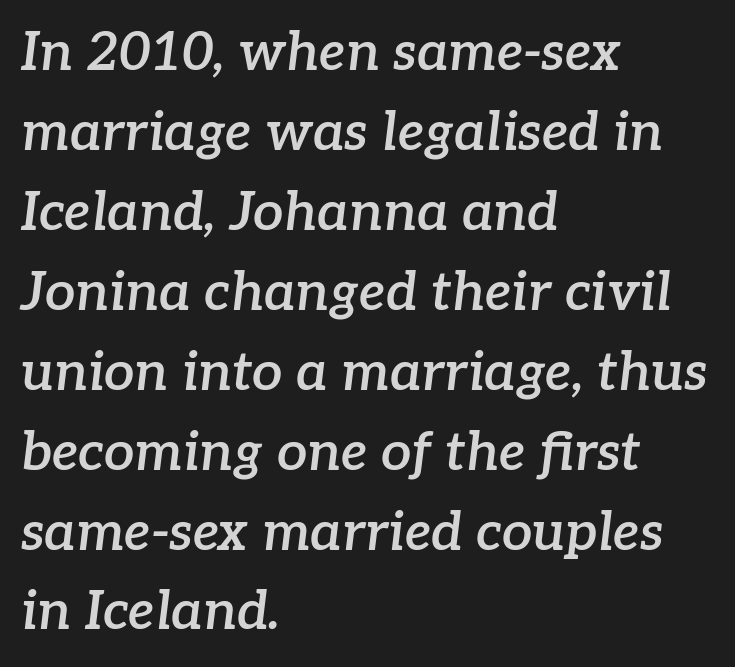
The image shows 54 px semibold serif type, italic (leaning right); set left-aligned, normal line spacing (1.48x), normal letter spacing, not underlined; low stroke contrast and a medium x-height.
